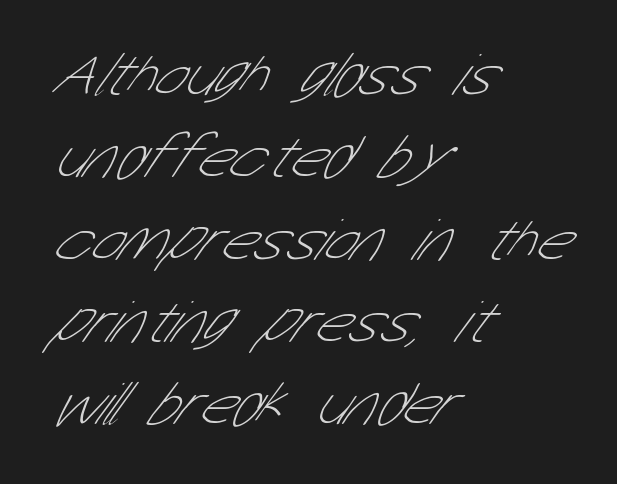
The image shows 61 px thin, condensed sans-serif type; set left-aligned, normal line spacing (1.35x), normal letter spacing, not underlined; low stroke contrast and a medium x-height.
